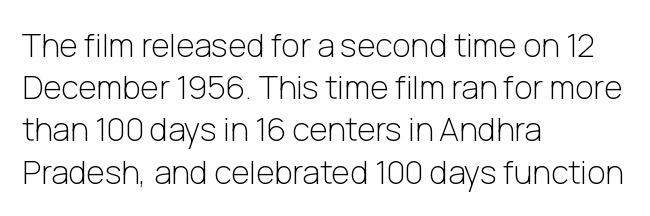
{"serif": "no", "italic": "no", "bold": "no", "weight": "light", "width": "normal", "stroke_contrast": "low", "x_height": "medium", "monospaced": "no", "underline": "no", "align": "left", "line_spacing": "normal", "line_spacing_ratio": 1.32, "letter_spacing": "normal", "letter_spacing_em": 0.0, "glyph_px": 32}
